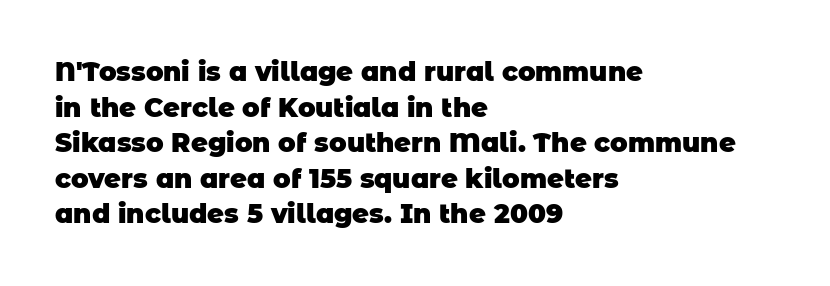
The face used here is rendered with its standard letterfit. The paragraph shown leans on its left margin. In terms of leading, this rendering sits right in the middle. The glyphs are unaccompanied by any horizontal stroke below them.
